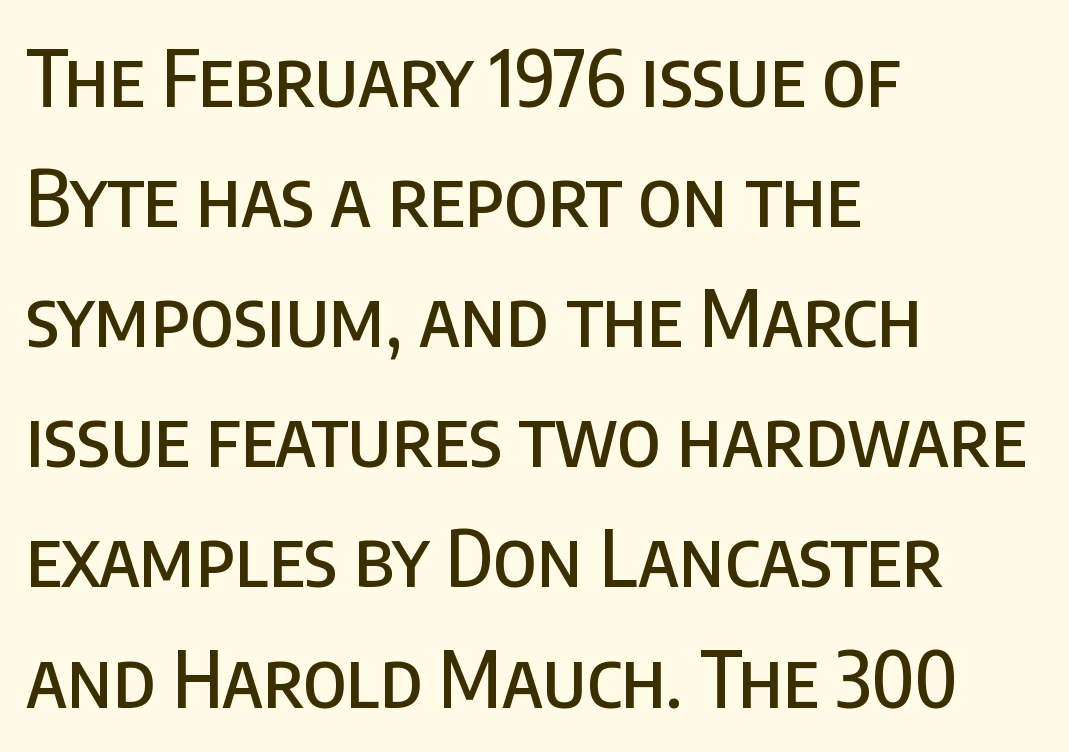
To sum up the face: it is a sans, with no serifs. Notice how descenders clear the ascenders below comfortably — that's standard leading. A typesetter would call this proportional, since set widths differ per character. Short and long lines alike share a common starting point at left.
